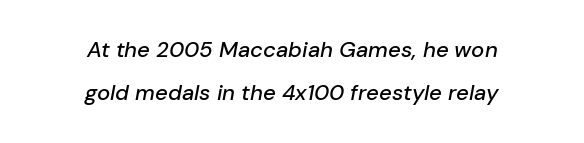
Q: Is the text italic (slanted)? A: Yes, it leans right by about 10 degrees.
Q: Is the text underlined? A: No.
Q: How is the paragraph aligned? A: Centered.
Q: Is the spacing between letters normal or unusually wide? A: Normal.
Q: Is the spacing between lines tight, normal or loose? A: Loose.
